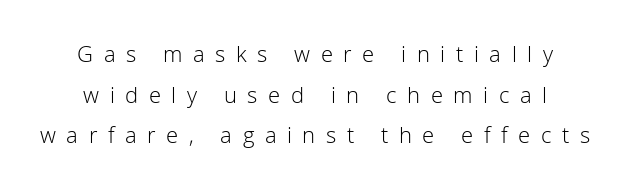
{"italic": "no", "bold": "no", "underline": "no", "line_spacing_ratio": 1.85, "letter_spacing": "wide", "letter_spacing_em": 0.48, "glyph_px": 22}
